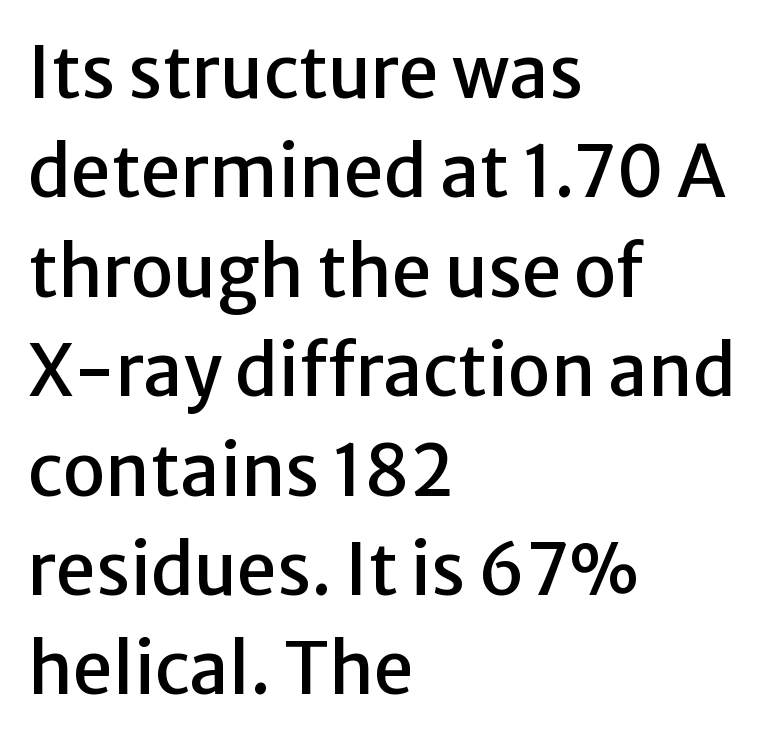
{"serif": "no", "italic": "no", "width": "normal", "stroke_contrast": "low", "x_height": "medium", "monospaced": "no", "underline": "no", "align": "left", "line_spacing": "normal", "line_spacing_ratio": 1.4, "letter_spacing": "normal", "letter_spacing_em": 0.0, "glyph_px": 71}
